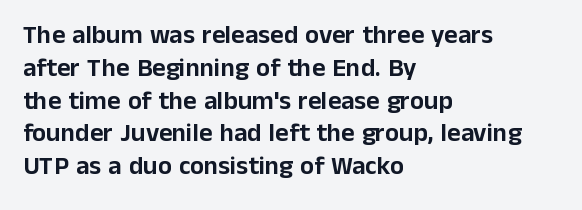
Q: Is the text italic (slanted)? A: No, it is upright.
Q: Is the text underlined? A: No.
Q: How is the paragraph aligned? A: Left-aligned.
Q: Is the spacing between letters normal or unusually wide? A: Normal.
Q: Is the spacing between lines tight, normal or loose? A: Normal.
